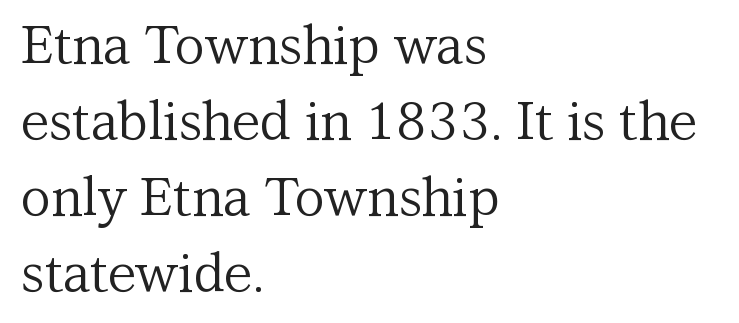
{"serif": "yes", "italic": "no", "bold": "no", "weight": "regular", "width": "normal", "stroke_contrast": "medium", "x_height": "medium", "monospaced": "no", "underline": "no", "align": "left", "line_spacing": "normal", "line_spacing_ratio": 1.46, "letter_spacing": "normal", "letter_spacing_em": 0.0, "glyph_px": 52}
